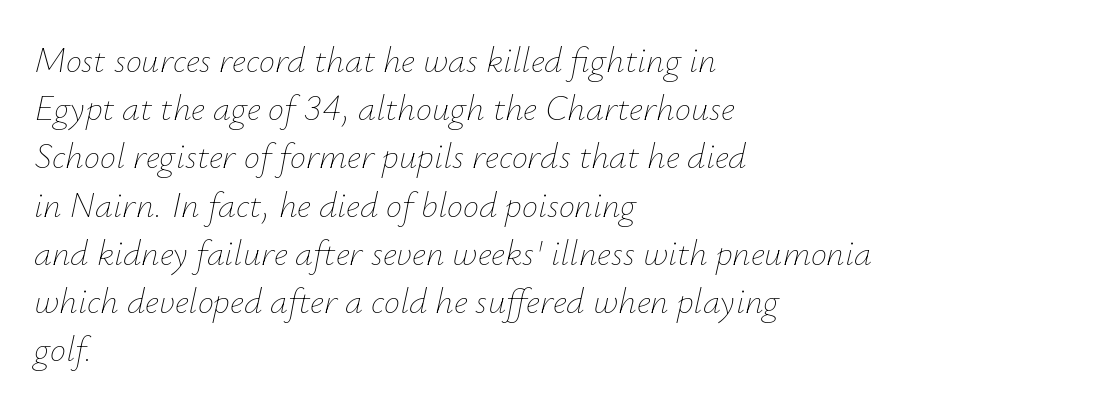
The image shows 36 px thin type, italic (leaning right); set left-aligned, normal line spacing (1.34x), normal letter spacing, not underlined; low stroke contrast and a small x-height.
